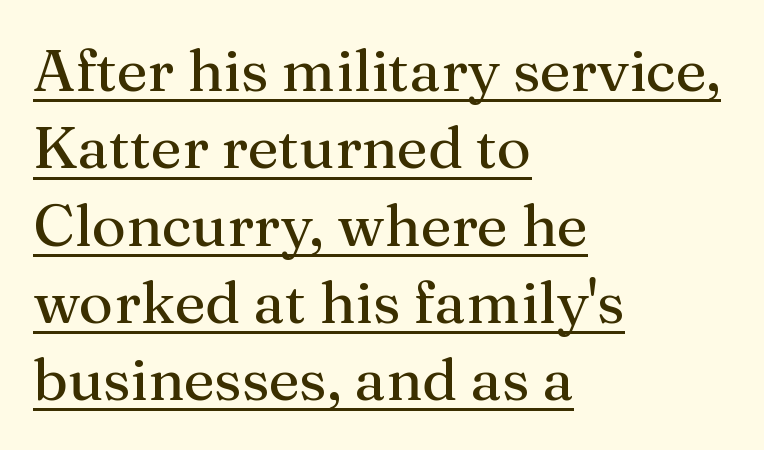
The image shows 59 px regular-weight serif type, upright; set left-aligned, normal line spacing (1.31x), normal letter spacing, underlined; medium stroke contrast and a medium x-height.
